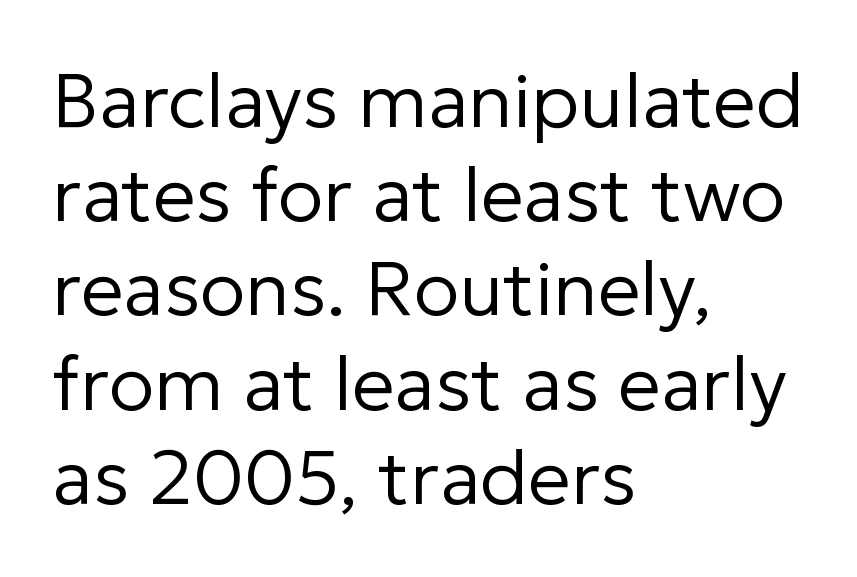
This sample has the flowing, uneven cadence of proportional lettering. You can tell it's not italic because the verticals are truly vertical. Each stroke keeps to a modest, everyday thickness or less. Students, note that the glyphs here touch the page at normal intervals. The rag falls on the right side of this text block. The glyphs in this specimen are sans serif.
